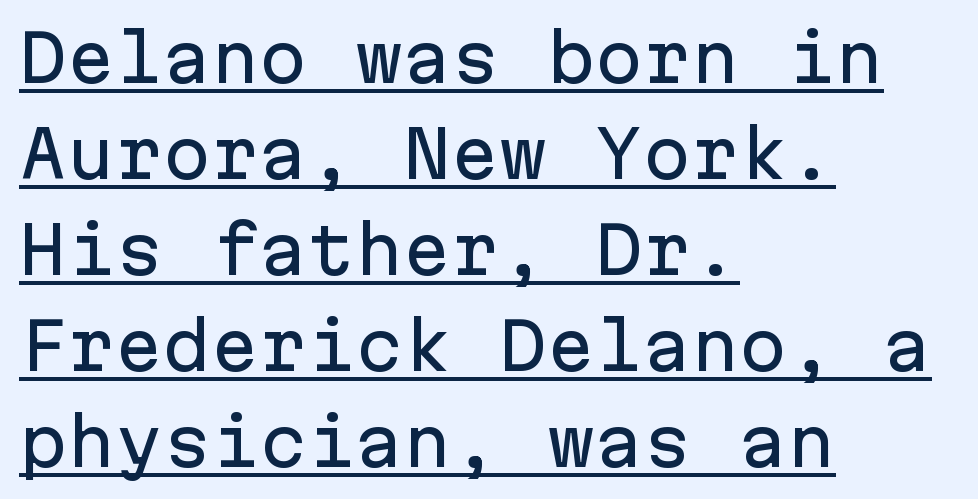
The image shows 64 px sans-serif type, upright, monospaced; set left-aligned, normal line spacing (1.5x), normal letter spacing, underlined; low stroke contrast and a medium x-height.
